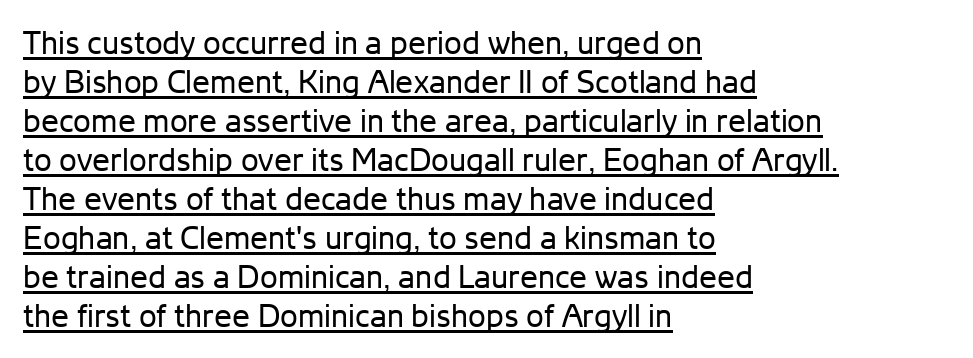
A typesetter would mark this as roman, not italic. Horizontal alignment here is leftward, the default for most running prose. Classification — sans serif. This is not heavy type; no bold has been used. The specimen includes a rule beneath the text block's lines. Look at the tracking — it's just the regular setting, nothing added.
